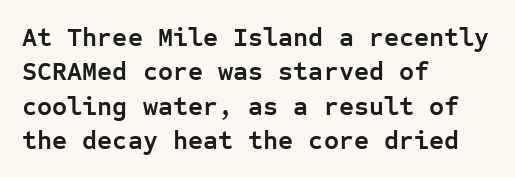
Words appear dense and cohesive because spacing is normal. Typeset ragged right — the left edge is the straight one. This sample keeps an unexceptional amount of space between lines. A clean baseline with only descenders dipping below it. Notice how thick the strokes are: this is what a full bold looks like. This is the regular roman posture of the typeface.
